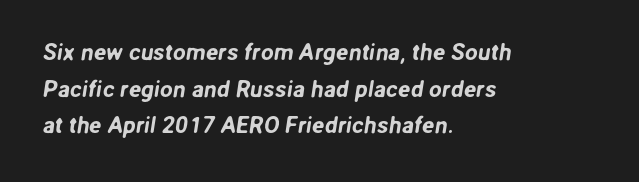
{"underline": "no", "align": "left", "line_spacing": "normal", "line_spacing_ratio": 1.59, "letter_spacing": "normal", "letter_spacing_em": 0.0, "glyph_px": 23}
